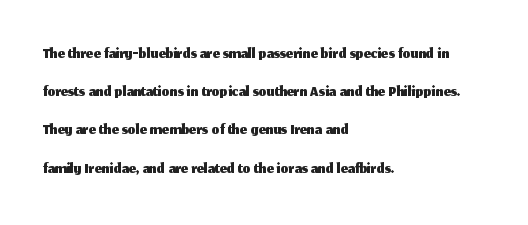
The image shows 25 px text type, upright; set left-aligned, normal line spacing (1.53x), normal letter spacing, not underlined.
